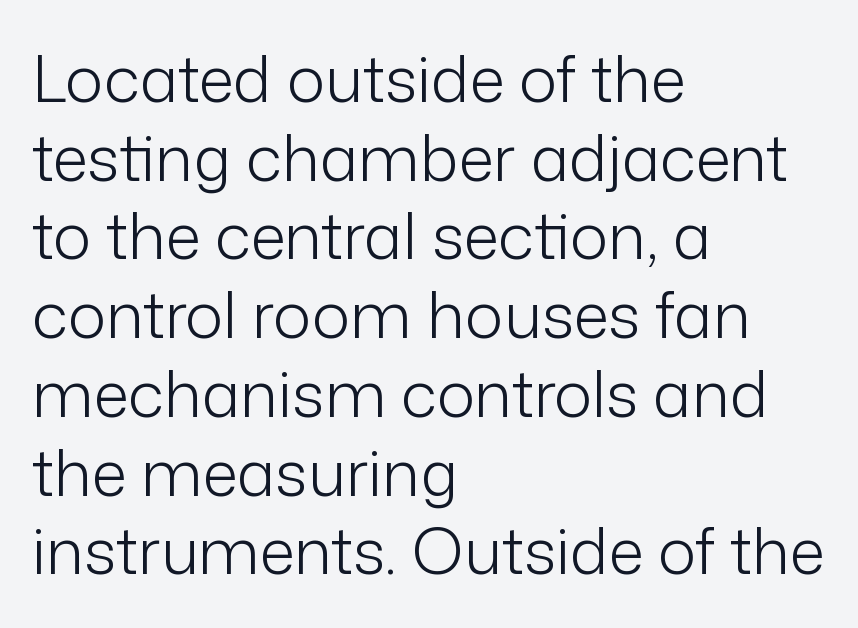
The image shows 64 px light sans-serif type, upright; set left-aligned, line spacing 1.23x, normal letter spacing, not underlined; low stroke contrast and a medium x-height.
